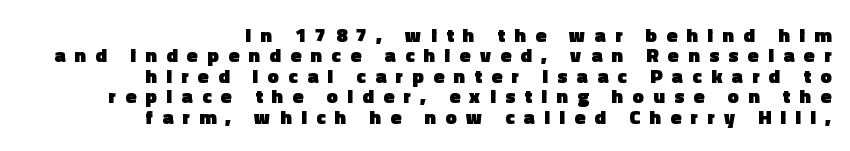
Q: Is the text bold? A: Yes.
Q: Is the text italic (slanted)? A: No, it is upright.
Q: Is the text underlined? A: No.
Q: How is the paragraph aligned? A: Right-aligned.
Q: Is the spacing between letters normal or unusually wide? A: Unusually wide.
Q: Is the spacing between lines tight, normal or loose? A: Tight.
